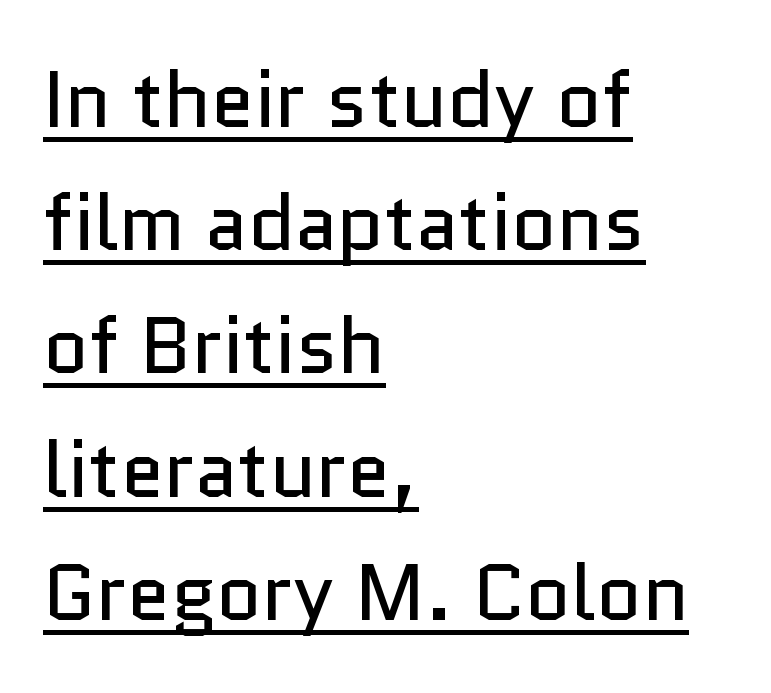
{"serif": "no", "italic": "no", "bold": "no", "weight": "regular", "width": "normal", "stroke_contrast": "low", "x_height": "medium", "monospaced": "no", "underline": "yes", "align": "left", "line_spacing": "normal", "line_spacing_ratio": 1.56, "letter_spacing": "normal", "letter_spacing_em": 0.0, "glyph_px": 79}
